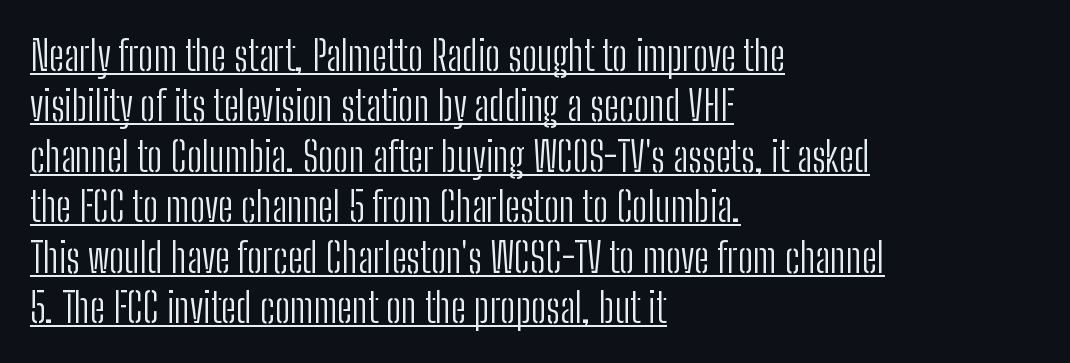
The image shows 41 px light, condensed sans-serif type, upright; set left-aligned, line spacing 1.23x, normal letter spacing, underlined; low stroke contrast and a medium x-height.
